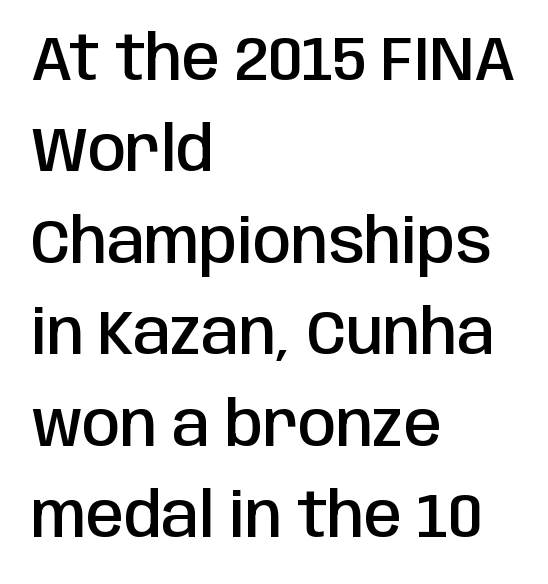
Q: Is the text bold? A: Semi-bold.
Q: Is the text italic (slanted)? A: No, it is upright.
Q: Is the typeface a serif or a sans-serif typeface? A: Sans-serif.
Q: Is the text underlined? A: No.
Q: How is the paragraph aligned? A: Left-aligned.
Q: Is the spacing between letters normal or unusually wide? A: Normal.
Q: Is the spacing between lines tight, normal or loose? A: Normal.
Q: Width (condensed, normal, or wide)? A: Condensed.
Q: Stroke contrast? A: Low.
Q: x-height? A: Large.
Q: Monospaced? A: No.
